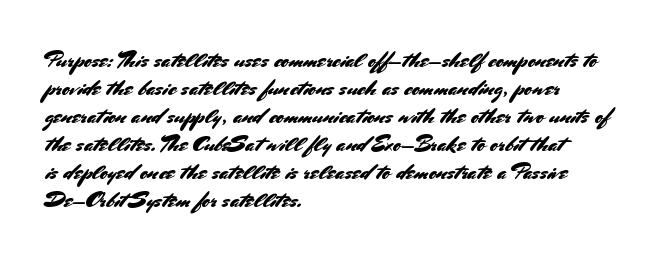
The image shows 23 px text type; set left-aligned, line spacing 1.22x, normal letter spacing, not underlined.
